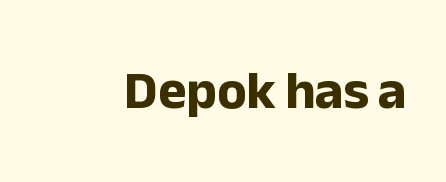
{"serif": "no", "italic": "no", "bold": "yes", "weight": "bold", "width": "normal", "stroke_contrast": "low", "x_height": "medium", "monospaced": "no", "underline": "no", "letter_spacing": "normal", "letter_spacing_em": 0.0, "glyph_px": 54}
